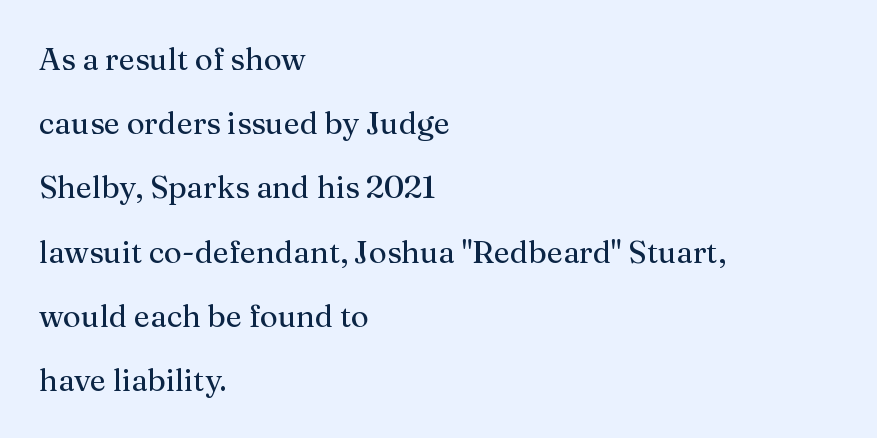
It's the straight-up-and-down kind of type. Observe the serifs anchoring each vertical stroke in this sample. The typesetter chose a ragged-right arrangement here. Vertical stems look standard width or narrower in stroke. Spacing verdict: proportional, widths tailored to each character. The leading is generous, giving the passage an open texture.
